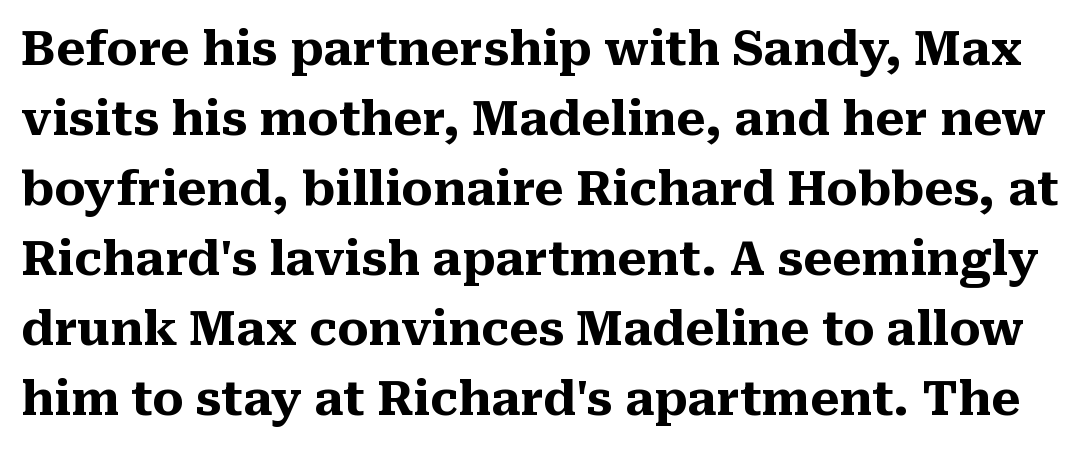
Q: Is the text bold? A: Yes.
Q: Is the text italic (slanted)? A: No, it is upright.
Q: Is the typeface a serif or a sans-serif typeface? A: Serif.
Q: Is the text underlined? A: No.
Q: Is the spacing between letters normal or unusually wide? A: Normal.
Q: Is the spacing between lines tight, normal or loose? A: Normal.
Q: Width (condensed, normal, or wide)? A: Normal.
Q: Stroke contrast? A: Medium.
Q: x-height? A: Medium.
Q: Monospaced? A: No.
